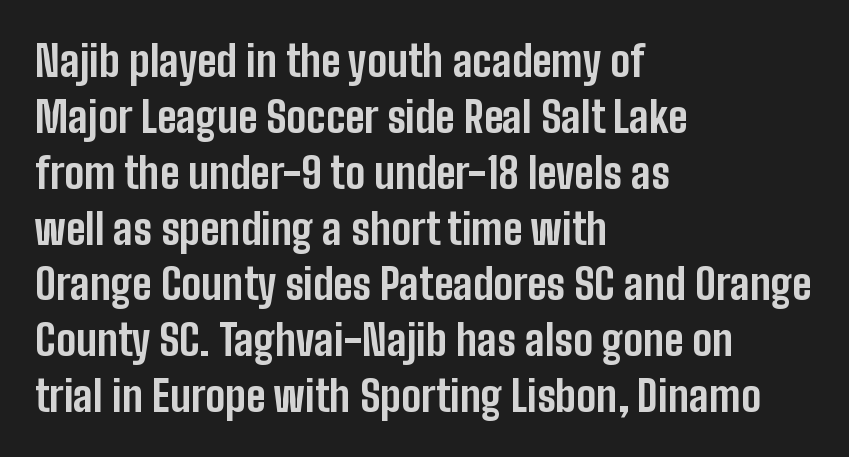
Q: Is the text bold? A: Yes.
Q: Is the text italic (slanted)? A: No, it is upright.
Q: Is the typeface a serif or a sans-serif typeface? A: Sans-serif.
Q: Is the text underlined? A: No.
Q: How is the paragraph aligned? A: Left-aligned.
Q: Is the spacing between letters normal or unusually wide? A: Normal.
Q: Is the spacing between lines tight, normal or loose? A: Normal.
Q: Width (condensed, normal, or wide)? A: Condensed.
Q: Stroke contrast? A: Low.
Q: x-height? A: Medium.
Q: Monospaced? A: No.
